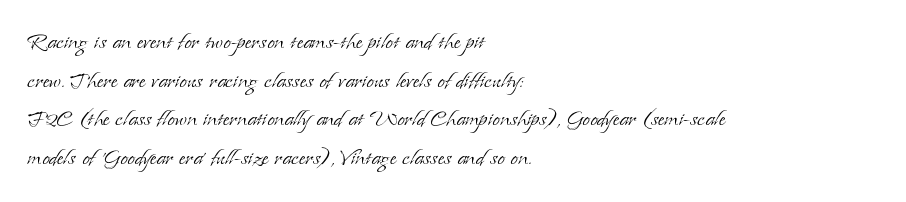
{"bold": "no", "underline": "no", "align": "left", "line_spacing": "normal", "line_spacing_ratio": 1.43, "letter_spacing": "normal", "letter_spacing_em": 0.0, "glyph_px": 27}
